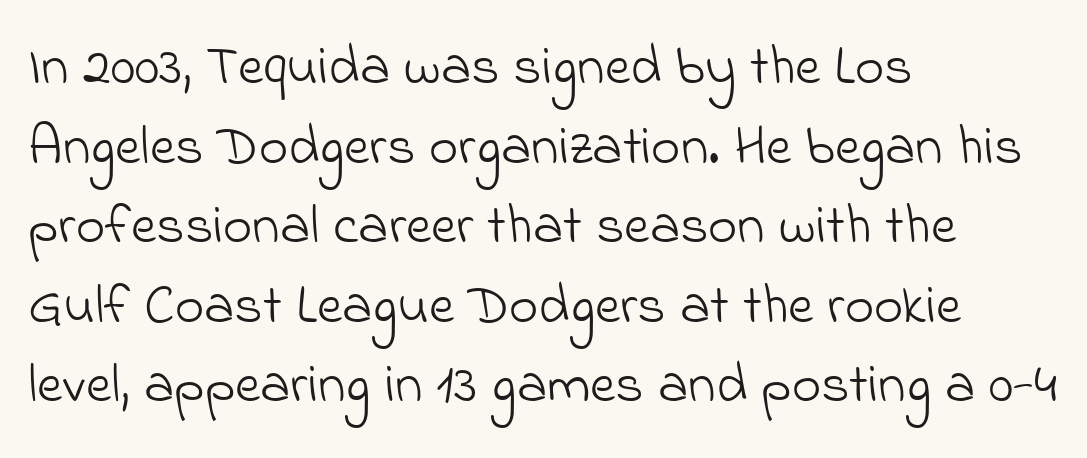
Students, observe: this is what conventionally led text looks like. You could not count columns in this text — the font is proportionally spaced. Anything drawn beneath the words? Only blank space. Bold? No — there's no thickening of the strokes. Typeset ragged right — the left edge is the straight one.
